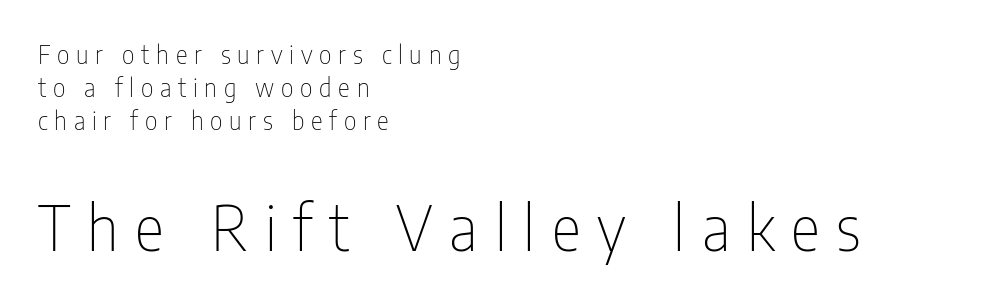
The image shows 62 px thin, condensed sans-serif type, upright; set left-aligned, normal line spacing (1.33x), unusually wide letter spacing (+0.27 em), not underlined; the second (bottom) block is 2.48x larger; low stroke contrast and a medium x-height.
